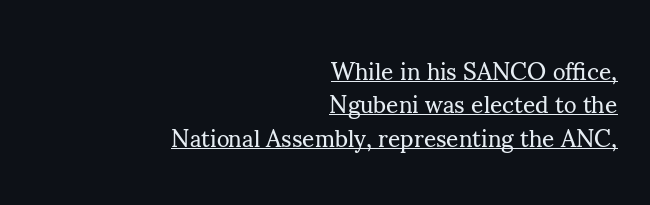
{"italic": "no", "bold": "no", "underline": "yes", "align": "right", "line_spacing": "normal", "line_spacing_ratio": 1.39, "letter_spacing": "normal", "letter_spacing_em": 0.0, "glyph_px": 24}
